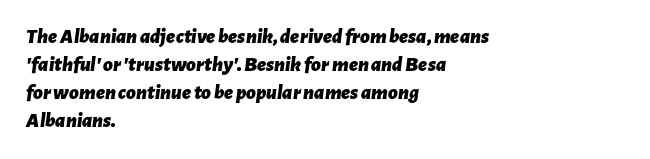
Q: Is the text bold? A: Yes.
Q: Is the text italic (slanted)? A: Yes, it leans right by about 7 degrees.
Q: Is the text underlined? A: No.
Q: How is the paragraph aligned? A: Left-aligned.
Q: Is the spacing between letters normal or unusually wide? A: Normal.
Q: Is the spacing between lines tight, normal or loose? A: Normal.
